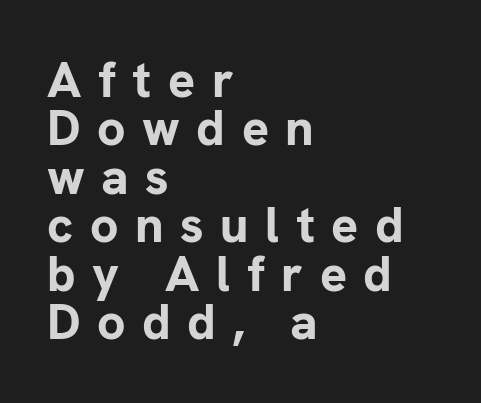
Interline gaps are noticeably narrow in this sample. You could not count columns in this text — the font is proportionally spaced. The characters look thick and weighty, a clear bold. Type style note: lacks serifs.
